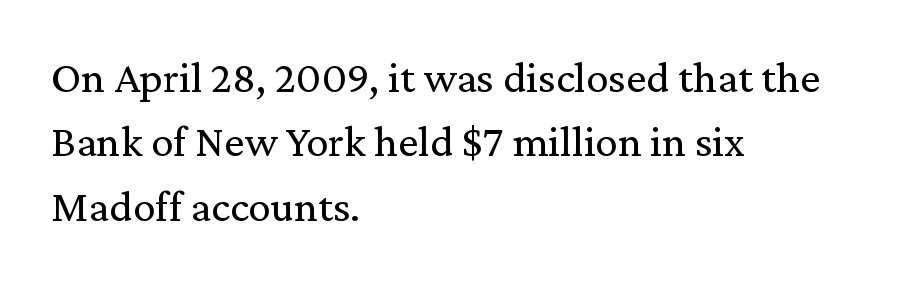
The glyphs are unaccompanied by any horizontal stroke below them. All the whitespace from short lines collects on the right. How are the letters spaced? Ordinarily, with no added tracking. The letters look calm and open, with moderate or lighter stems. Regarding serifs, this sample has them.
